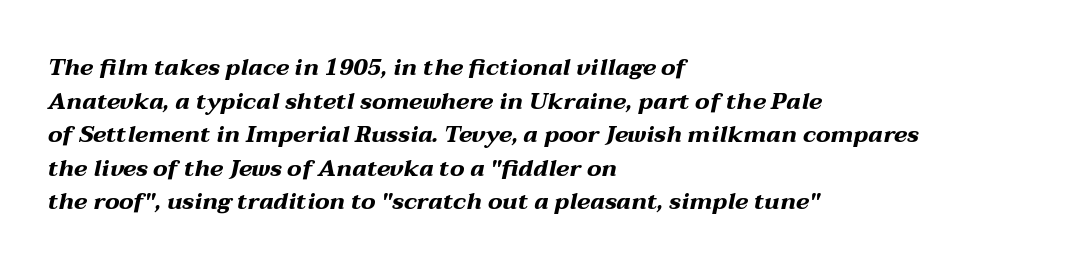
{"italic": "yes", "lean": "right", "slant_degrees": 12, "bold": "yes", "underline": "no", "align": "left", "line_spacing": "normal", "line_spacing_ratio": 1.46, "letter_spacing": "normal", "letter_spacing_em": 0.0, "glyph_px": 23}
